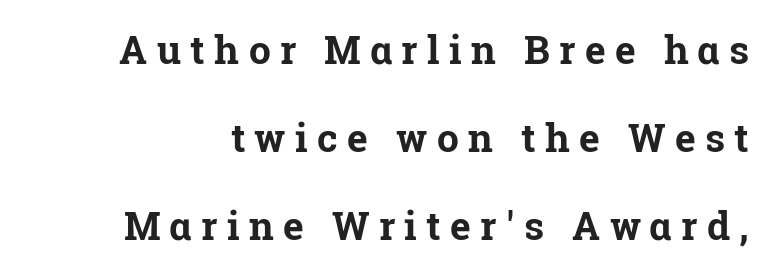
Is this a fixed-width face? No — the glyphs have proportional, varying widths. Type style note: has serifs. Line spacing here is loose. The letters stand straight up with perfectly vertical stems. The typesetting leans heavy: a genuine bold. No word sits above an underline.
